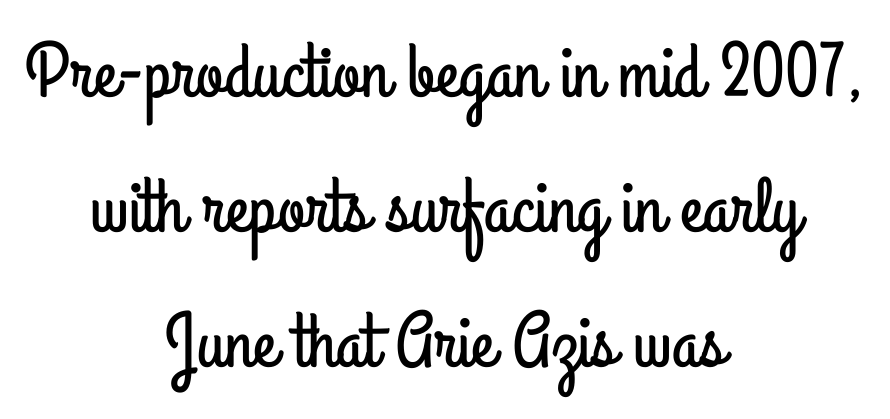
{"serif": "no", "italic": "no", "width": "condensed", "stroke_contrast": "low", "x_height": "small", "monospaced": "no", "underline": "no", "align": "center", "line_spacing_ratio": 1.73, "letter_spacing": "normal", "letter_spacing_em": 0.0, "glyph_px": 78}
